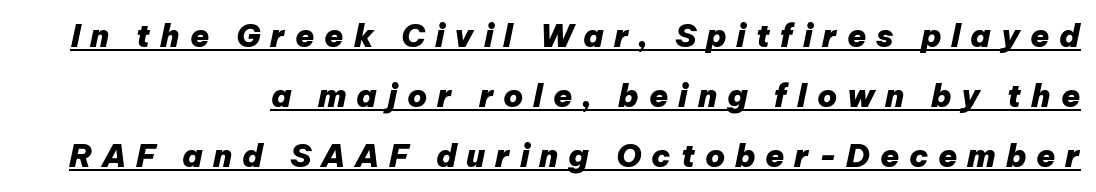
The image shows 31 px heavy type, italic (leaning right); set right-aligned, loose line spacing (1.93x), unusually wide letter spacing (+0.32 em), underlined; low stroke contrast and a medium x-height.
